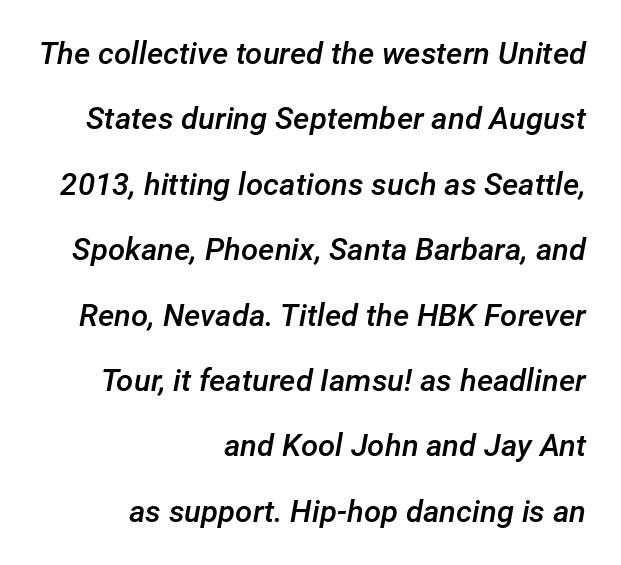
The image shows 31 px semibold type, italic (leaning right); set right-aligned, loose line spacing (2.11x), normal letter spacing, not underlined; low stroke contrast and a medium x-height.
